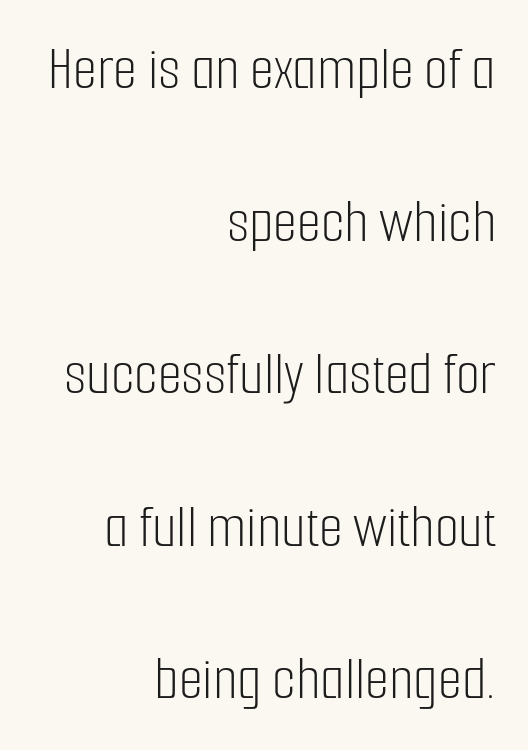
The image shows 62 px light, condensed sans-serif type, upright; set right-aligned, loose line spacing (2.46x), normal letter spacing, not underlined; low stroke contrast and a medium x-height.
